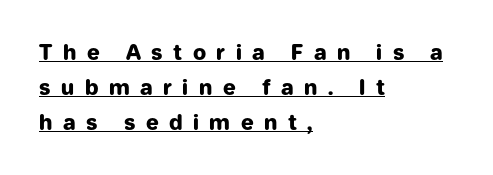
{"italic": "no", "bold": "yes", "underline": "yes", "align": "left", "line_spacing": "normal", "line_spacing_ratio": 1.67, "letter_spacing": "wide", "letter_spacing_em": 0.5, "glyph_px": 21}
